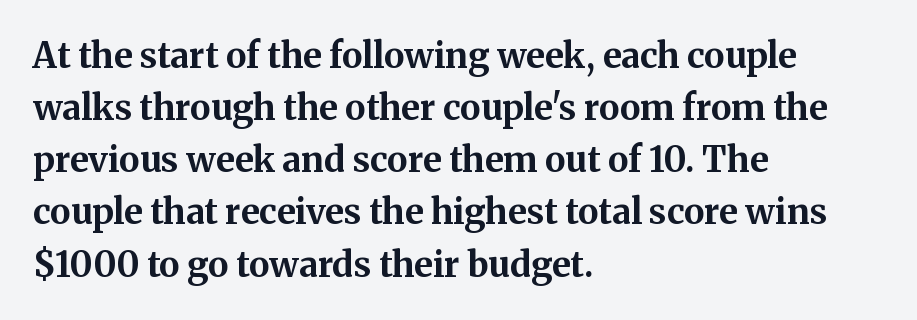
The gaps between neighbouring characters are ordinary and unremarkable. The letters are bold, with thick, heavy strokes. The space directly below the letters is spotless. Varying glyph widths throughout — classic text-font behaviour. Leading: standard.
